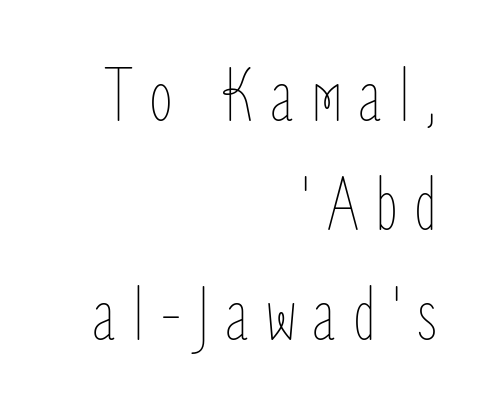
Between one letter and the next there's a generous, obvious gap. A typesetter would call this proportional, since set widths differ per character. If you measured baseline to baseline, you'd find a middling distance. The typography opts for an upright posture over an oblique one. These glyphs show unthickened strokes, regular width or finer.
